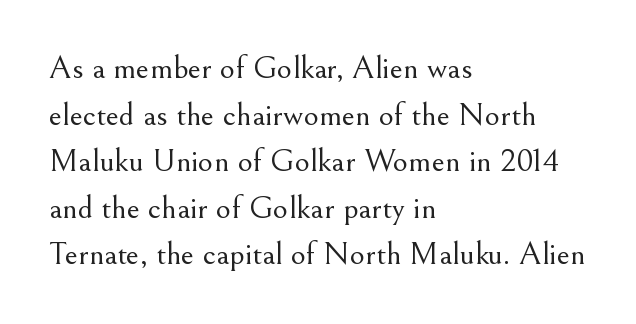
The weight tops out at a normal text grade. The paragraph has a hard left edge and a soft right edge. Letterform terminals end in serifs throughout the passage. If you drew a line through each stem, it would be perfectly vertical.
